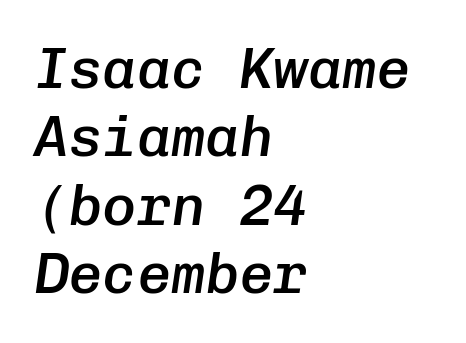
Q: Is the text bold? A: Semi-bold.
Q: Is the text italic (slanted)? A: Yes, it leans right by about 8 degrees.
Q: Is the text underlined? A: No.
Q: How is the paragraph aligned? A: Left-aligned.
Q: Is the spacing between letters normal or unusually wide? A: Normal.
Q: Width (condensed, normal, or wide)? A: Normal.
Q: Stroke contrast? A: Low.
Q: x-height? A: Medium.
Q: Monospaced? A: Yes.
